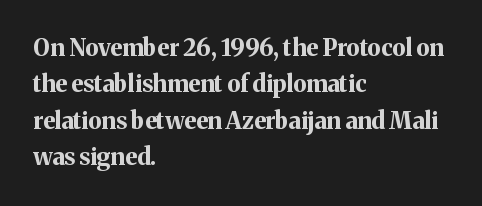
The text block is weighted toward the left margin, trailing off unevenly rightward. These lines carry a lot of weight — the face is fully bold. The letters stand upright; this is a roman face. Each row of text sits above clean, open space. This rendering leaves character spacing at its baseline value.
